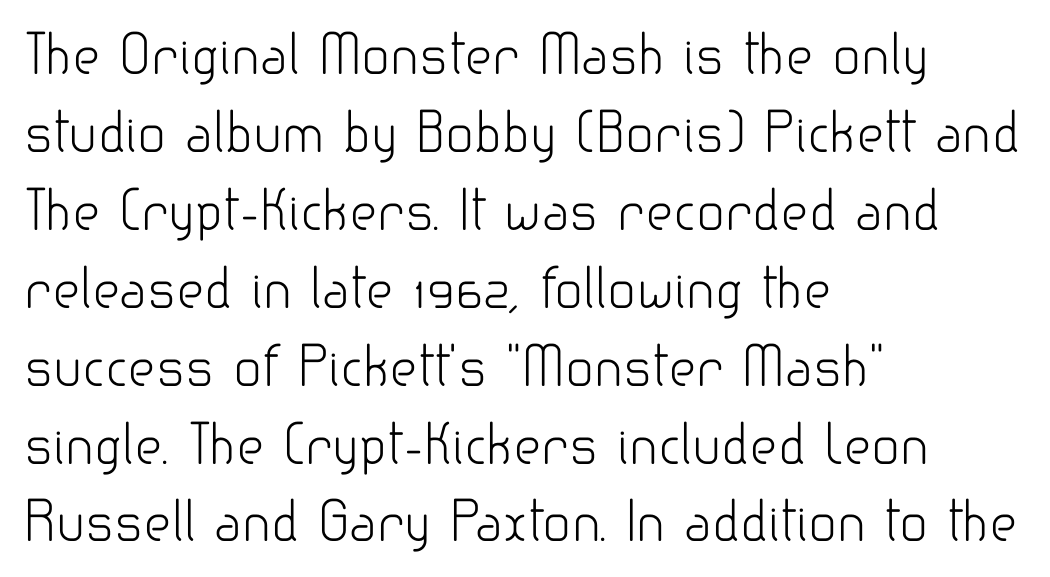
The glyphs are unaccompanied by any horizontal stroke below them. The leading is moderate, giving the passage an even texture. Unlike a traditional serif, this face leaves its strokes unadorned. A quiet, ordinary-to-light weight characterises the typeface. Do the characters align in a grid? No, the font is proportional.
